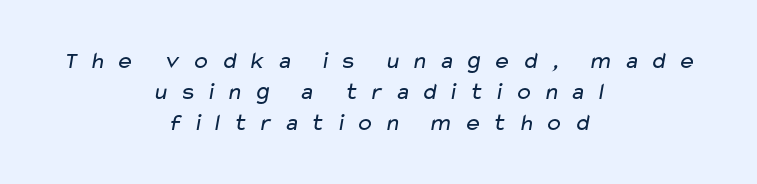
The lines sit at an ordinary, default distance from one another. Caption: expanded tracking, letters set apart. Ink coverage per letter is moderate at most. The area under the type is left untouched. In CSS terms this would be text-align: center.
